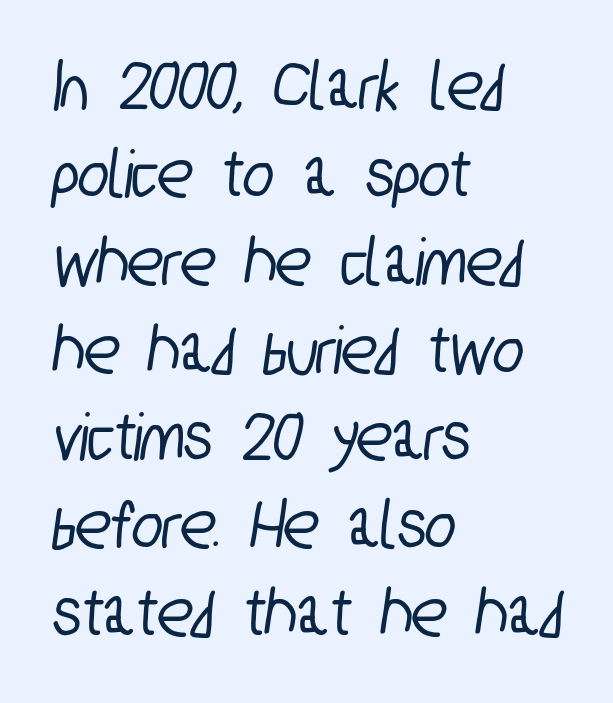
{"serif": "no", "width": "condensed", "stroke_contrast": "low", "x_height": "medium", "monospaced": "no", "underline": "no", "align": "left", "line_spacing_ratio": 1.22, "letter_spacing": "normal", "letter_spacing_em": 0.0, "glyph_px": 72}
